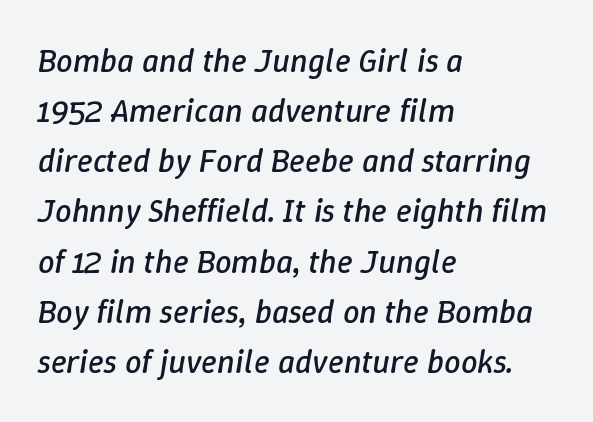
{"italic": "yes", "lean": "right", "slant_degrees": 9, "bold": "no", "weight": "regular", "width": "normal", "stroke_contrast": "low", "x_height": "medium", "monospaced": "no", "underline": "no", "align": "left", "line_spacing": "normal", "line_spacing_ratio": 1.52, "letter_spacing": "normal", "letter_spacing_em": 0.0, "glyph_px": 33}
